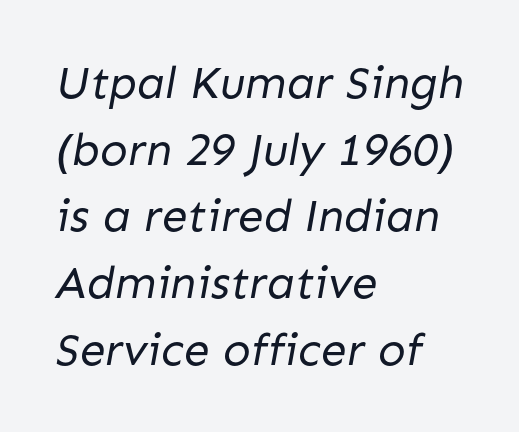
The face used here is rendered with its standard letterfit. You can tell from the bare stems that sans-serif type was used. Ink coverage per letter is moderate at most. This sample is left-justified, so line endings fall wherever the words run out. The passage shown stacks its lines at a standard gap.
